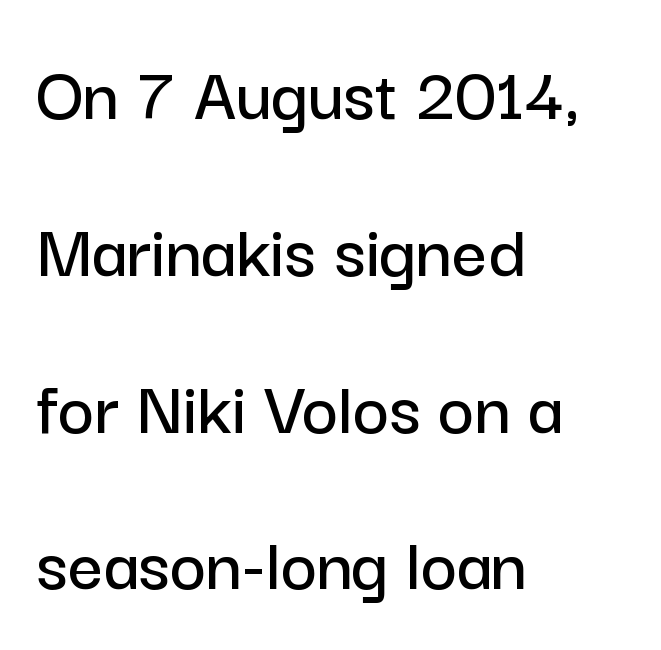
{"serif": "no", "italic": "no", "width": "normal", "stroke_contrast": "low", "x_height": "medium", "monospaced": "no", "underline": "no", "align": "left", "line_spacing": "loose", "line_spacing_ratio": 2.01, "letter_spacing": "normal", "letter_spacing_em": 0.0, "glyph_px": 78}
